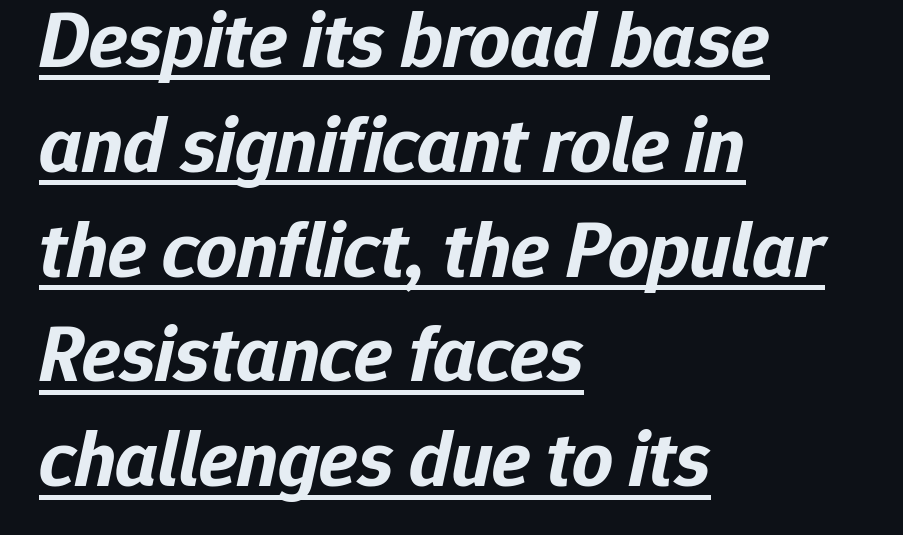
The image shows 80 px bold type, italic (leaning right); set left-aligned, normal line spacing (1.31x), normal letter spacing, underlined; low stroke contrast and a medium x-height.
